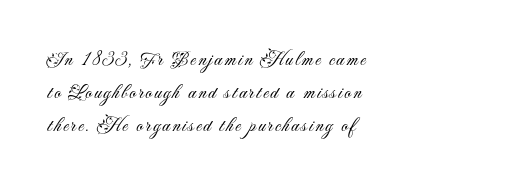
Anything drawn beneath the words? Only blank space. Leading matches the norm, producing a regular column. This rendering uses left alignment, leaving the right contour irregular. On a weight scale, this lands at 450 or below.
